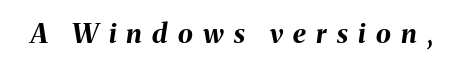
{"italic": "yes", "lean": "right", "slant_degrees": 8, "bold": "yes", "underline": "no", "letter_spacing": "wide", "letter_spacing_em": 0.38, "glyph_px": 27}
